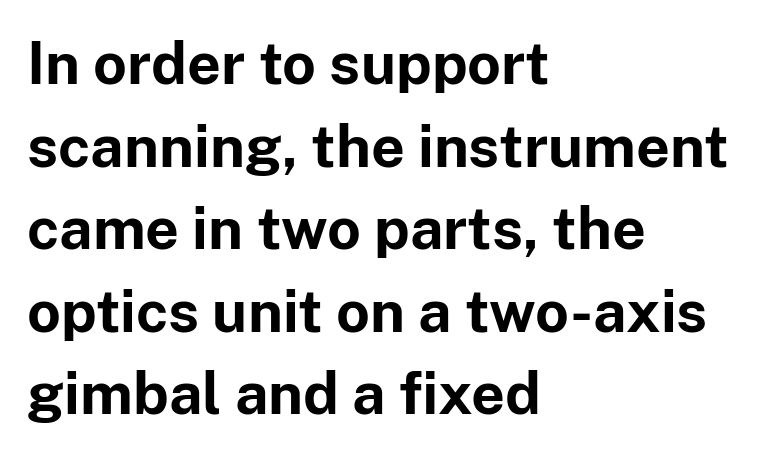
Character widths vary here, with narrow letters taking less room than wide ones. Ascenders rise straight up at ninety degrees. Honestly, the row spacing looks completely unremarkable. The strip under each line holds only bare page. Leftover space on each line is placed entirely after the last word. Is the type bold? Yes — the strokes are clearly thick and heavy.
